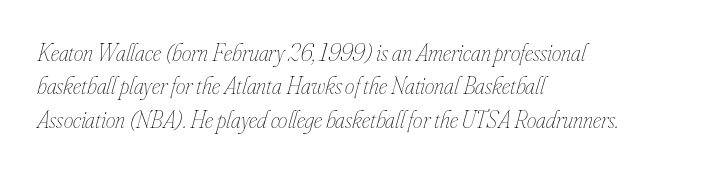
Q: Is the text bold? A: No.
Q: Is the text italic (slanted)? A: Yes, it leans right by about 16 degrees.
Q: Is the text underlined? A: No.
Q: How is the paragraph aligned? A: Left-aligned.
Q: Is the spacing between letters normal or unusually wide? A: Normal.
Q: Is the spacing between lines tight, normal or loose? A: Normal.
